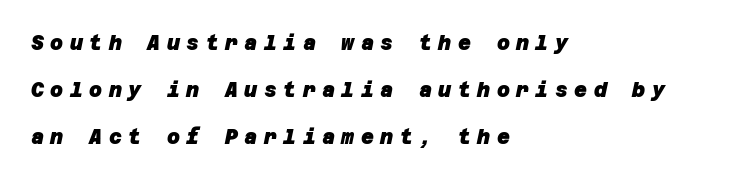
{"bold": "yes", "underline": "no", "align": "left", "line_spacing": "loose", "line_spacing_ratio": 2.35, "letter_spacing": "wide", "letter_spacing_em": 0.32, "glyph_px": 20}
